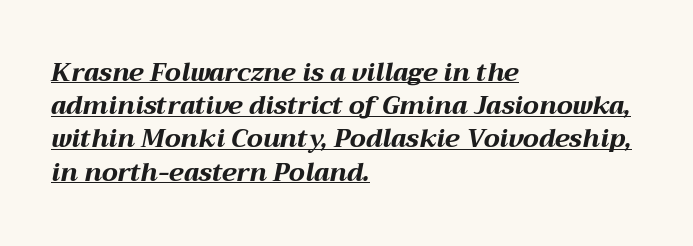
Tall strokes in this sample are angled rather than plumb. These characters rest on top of a visible drawn line. Typeset ragged right — the left edge is the straight one. Compared with typical body copy, the letter spacing here is the same. Emphasis by weight is at full strength: bold.
